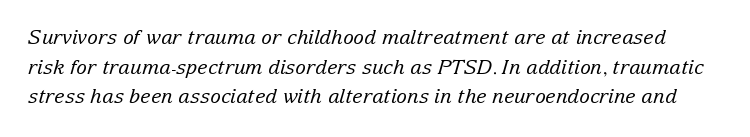
The image shows 20 px text type, italic (leaning right); set normal line spacing (1.48x), normal letter spacing, not underlined.
